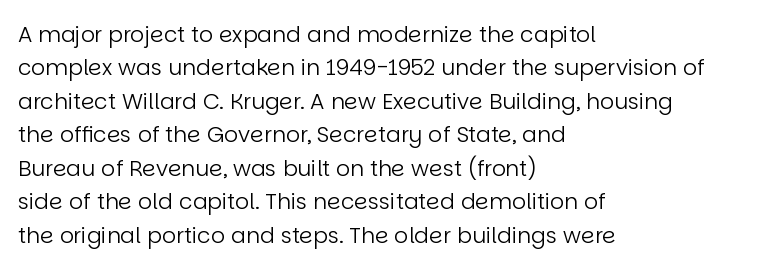
Q: Is the text bold? A: No.
Q: Is the text italic (slanted)? A: No, it is upright.
Q: Is the text underlined? A: No.
Q: How is the paragraph aligned? A: Left-aligned.
Q: Is the spacing between letters normal or unusually wide? A: Normal.
Q: Is the spacing between lines tight, normal or loose? A: Normal.
